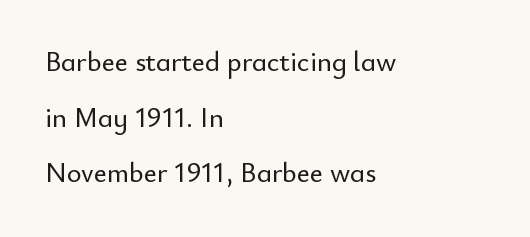
No extra tracking has been applied to these lines. Whoever set this chose breathing room over compactness in the vertical rhythm. Anything drawn beneath the words? Only blank space. Reading down the block, your eye returns to a fixed left position each line.
